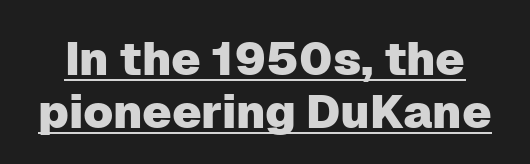
The image shows 47 px sans-serif type, upright; set tight line spacing (1.13x), normal letter spacing, underlined; low stroke contrast and a medium x-height.
